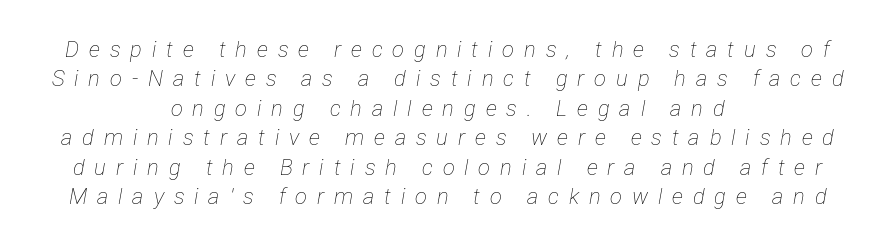
Q: Is the text bold? A: No.
Q: Is the text italic (slanted)? A: Yes, it leans right by about 12 degrees.
Q: Is the text underlined? A: No.
Q: How is the paragraph aligned? A: Centered.
Q: Is the spacing between letters normal or unusually wide? A: Unusually wide.
Q: Is the spacing between lines tight, normal or loose? A: Normal.
